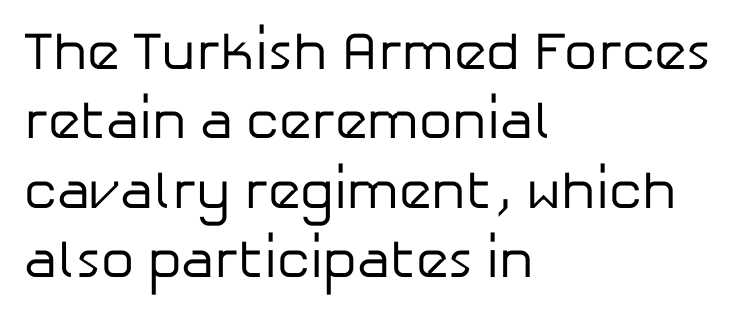
The image shows 53 px regular-weight sans-serif type, upright; set left-aligned, normal line spacing (1.31x), normal letter spacing, not underlined; low stroke contrast and a medium x-height.
